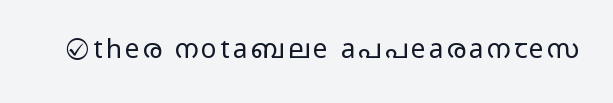
The image shows 26 px text type, upright; set not underlined.
